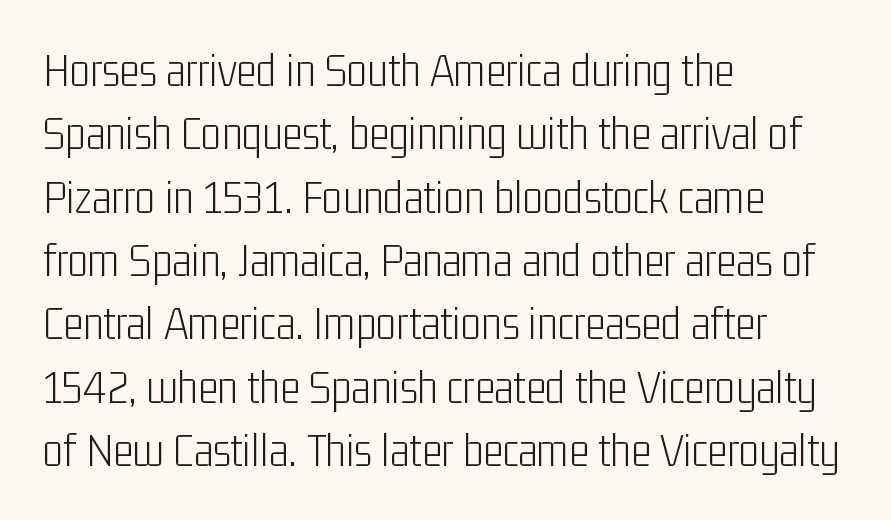
The image shows 48 px light, condensed sans-serif type, upright; set left-aligned, normal line spacing (1.32x), normal letter spacing, not underlined; low stroke contrast and a medium x-height.
